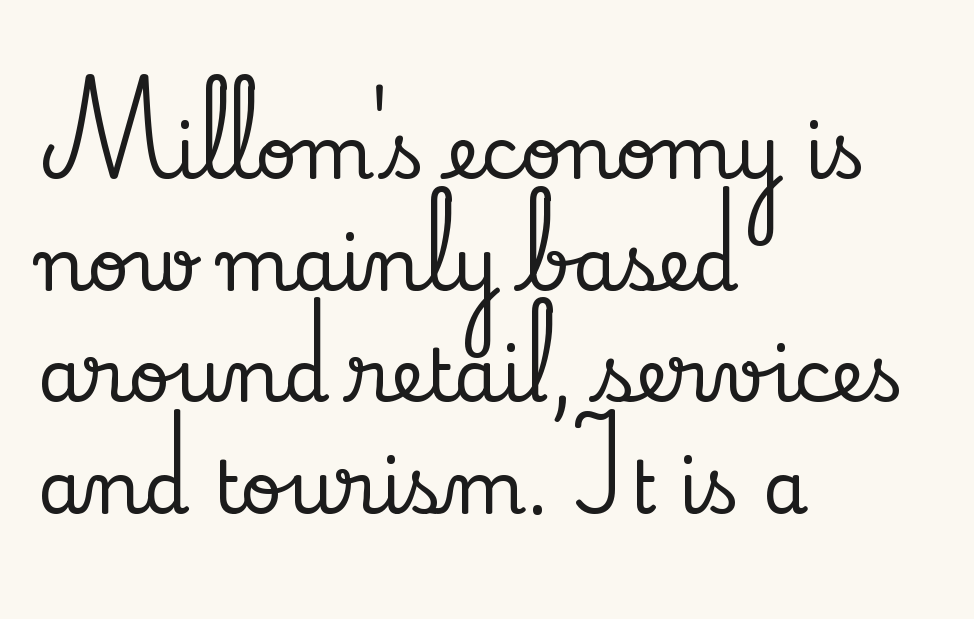
The image shows 73 px serif type, upright; set left-aligned, normal line spacing (1.53x), normal letter spacing, not underlined; low stroke contrast and a small x-height.
